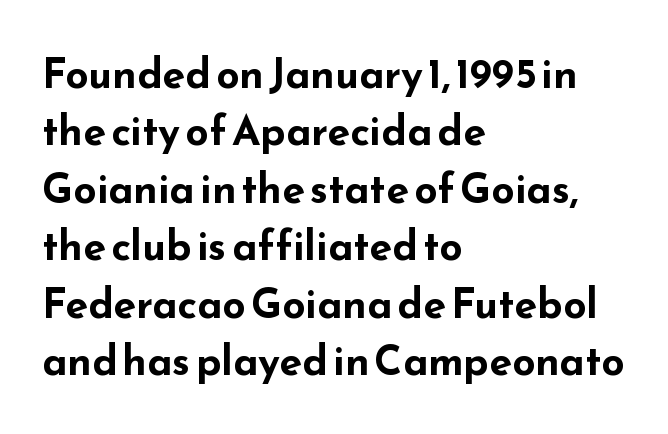
Caption: multi-line text, flush left, ragged right. Letters rest on an invisible, unmarked baseline. Tall strokes in this sample are plumb rather than angled. The passage shown is typed in a proportional face where columns would drift.
